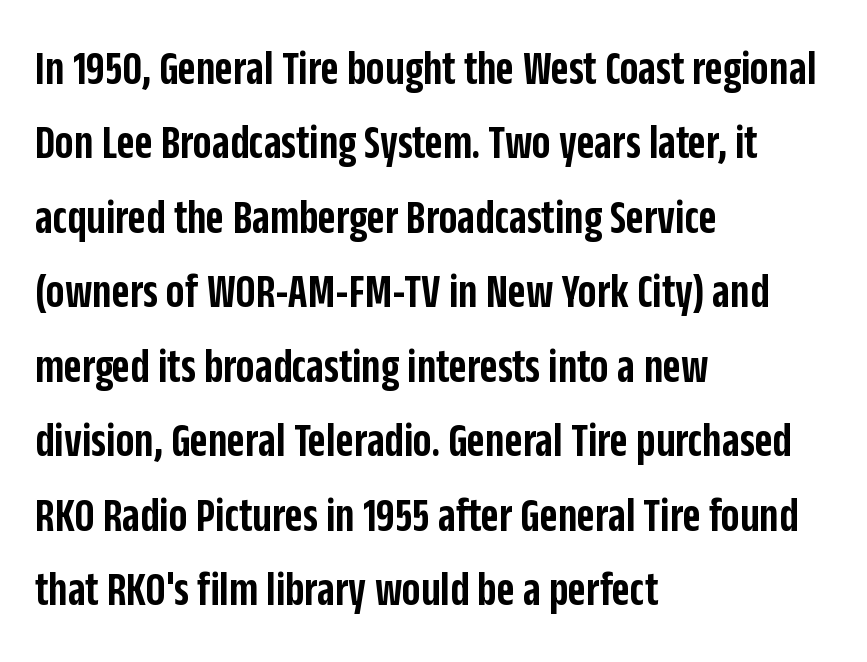
The image shows 49 px semibold, condensed sans-serif type, upright; set left-aligned, normal line spacing (1.52x), normal letter spacing, not underlined; low stroke contrast and a large x-height.
